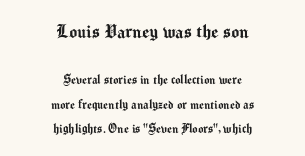
The image shows 21 px text type, upright; set centered, line spacing 1.74x, normal letter spacing, not underlined; the first (top) block is 1.5x larger.
